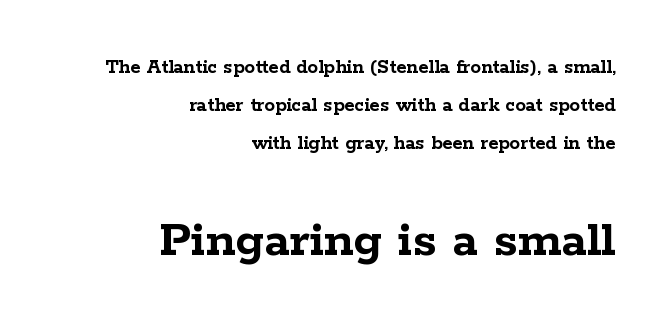
Q: Is the text bold? A: Yes.
Q: Is the text italic (slanted)? A: No, it is upright.
Q: Is the typeface a serif or a sans-serif typeface? A: Serif.
Q: Is the text underlined? A: No.
Q: How is the paragraph aligned? A: Right-aligned.
Q: Is the spacing between letters normal or unusually wide? A: Normal.
Q: Which block of text is set in a larger size, the first (top) or the second (bottom)? A: The second (bottom) one.
Q: Width (condensed, normal, or wide)? A: Wide.
Q: Stroke contrast? A: Low.
Q: x-height? A: Medium.
Q: Monospaced? A: No.
